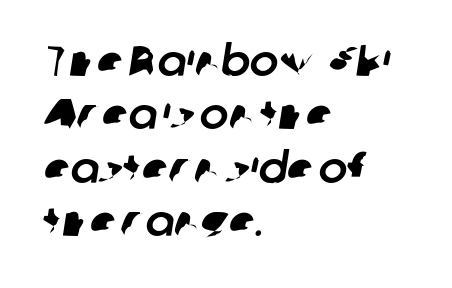
Q: Is the typeface a serif or a sans-serif typeface? A: Sans-serif.
Q: Is the text underlined? A: No.
Q: How is the paragraph aligned? A: Left-aligned.
Q: Is the spacing between letters normal or unusually wide? A: Normal.
Q: Width (condensed, normal, or wide)? A: Normal.
Q: Stroke contrast? A: Low.
Q: x-height? A: Medium.
Q: Monospaced? A: No.
